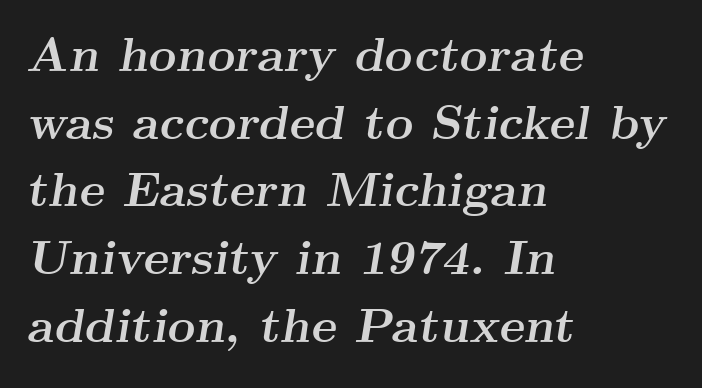
Q: Is the text bold? A: Yes.
Q: Is the text italic (slanted)? A: Yes, it leans right by about 9 degrees.
Q: Is the typeface a serif or a sans-serif typeface? A: Serif.
Q: Is the text underlined? A: No.
Q: How is the paragraph aligned? A: Left-aligned.
Q: Is the spacing between letters normal or unusually wide? A: Normal.
Q: Is the spacing between lines tight, normal or loose? A: Normal.
Q: Width (condensed, normal, or wide)? A: Wide.
Q: Stroke contrast? A: Medium.
Q: x-height? A: Small.
Q: Monospaced? A: No.
